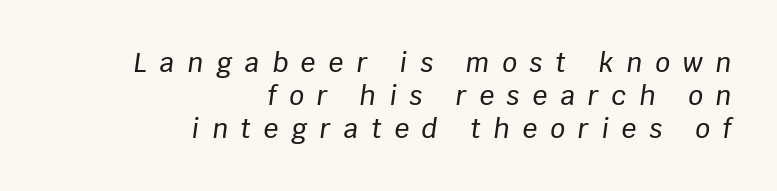
The image shows 26 px text type, italic (leaning right); set right-aligned, normal line spacing (1.26x), unusually wide letter spacing (+0.5 em), not underlined.
